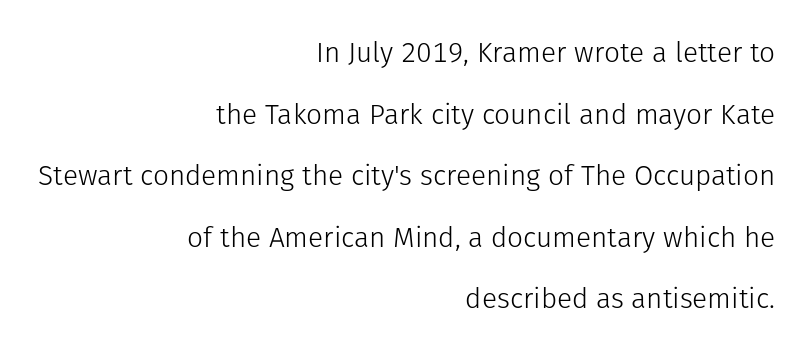
The image shows 28 px light sans-serif type, upright; set right-aligned, loose line spacing (2.2x), normal letter spacing, not underlined; low stroke contrast and a medium x-height.
